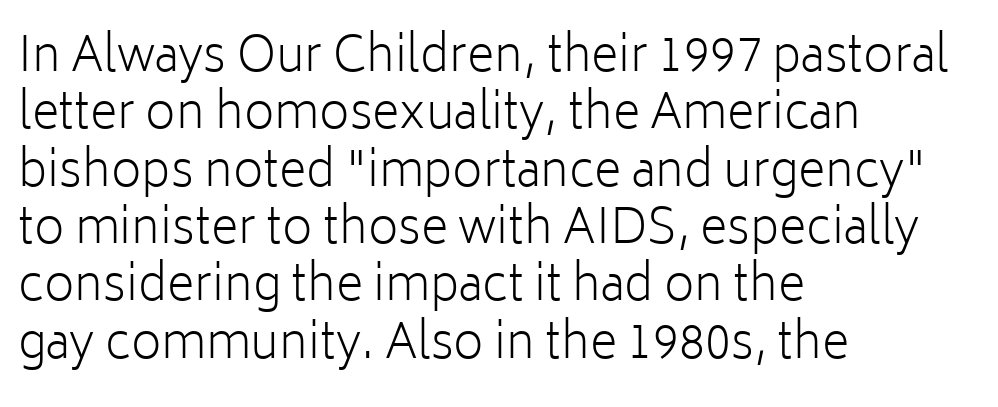
The image shows 47 px light sans-serif type, upright; set left-aligned, line spacing 1.22x, normal letter spacing, not underlined; low stroke contrast and a medium x-height.
